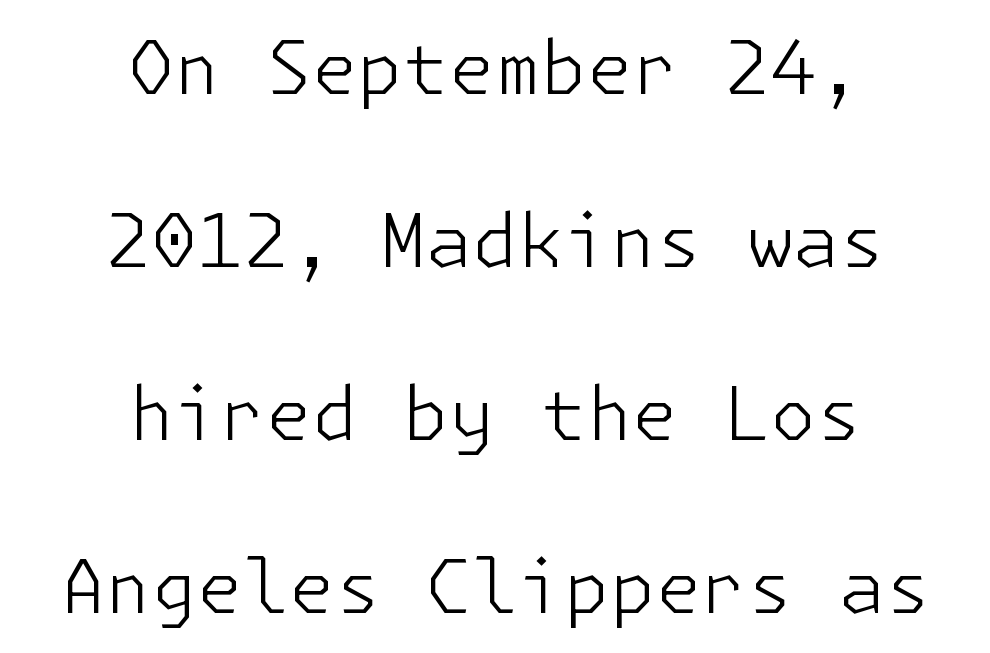
{"serif": "no", "italic": "no", "bold": "no", "weight": "light", "width": "normal", "stroke_contrast": "low", "x_height": "medium", "underline": "no", "align": "center", "line_spacing": "loose", "line_spacing_ratio": 2.34, "letter_spacing": "normal", "letter_spacing_em": 0.0, "glyph_px": 74}
